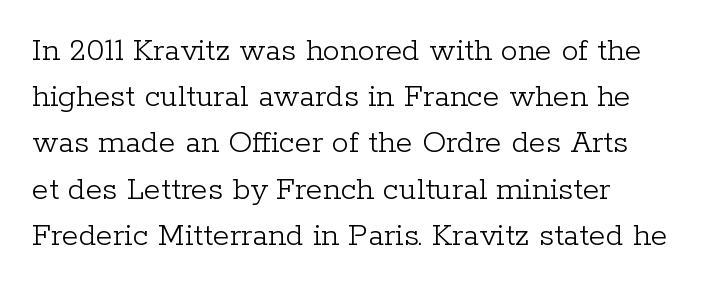
The image shows 34 px light serif type, upright; set normal line spacing (1.36x), normal letter spacing, not underlined; low stroke contrast and a medium x-height.
